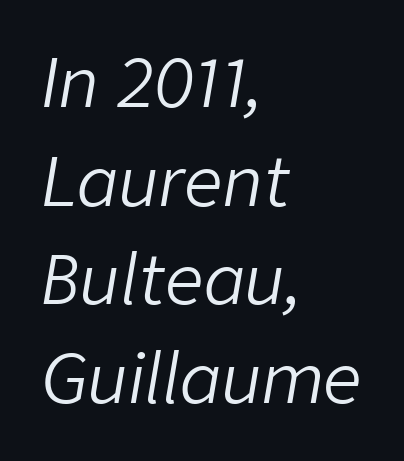
{"italic": "yes", "lean": "right", "slant_degrees": 9, "bold": "no", "weight": "light", "width": "normal", "stroke_contrast": "low", "x_height": "medium", "monospaced": "no", "underline": "no", "align": "left", "line_spacing": "normal", "line_spacing_ratio": 1.45, "letter_spacing": "normal", "letter_spacing_em": 0.0, "glyph_px": 68}
